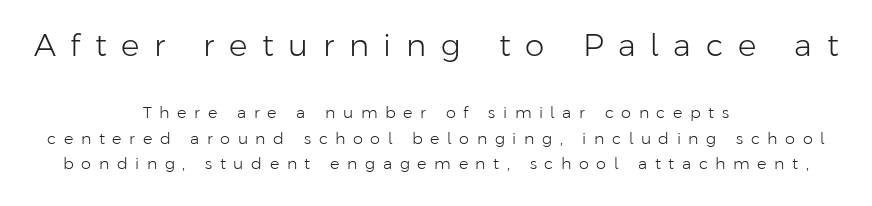
The image shows 31 px light sans-serif type, upright; set centered, normal line spacing (1.57x), unusually wide letter spacing (+0.47 em), not underlined; the first (top) block is 1.94x larger; low stroke contrast and a medium x-height.
